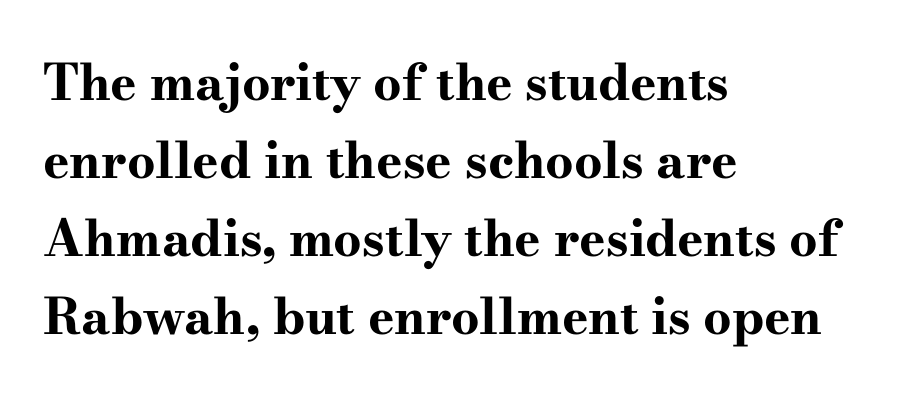
{"serif": "yes", "italic": "no", "bold": "yes", "weight": "bold", "width": "wide", "stroke_contrast": "high", "x_height": "small", "monospaced": "no", "underline": "no", "align": "left", "line_spacing": "normal", "line_spacing_ratio": 1.56, "letter_spacing": "normal", "letter_spacing_em": 0.0, "glyph_px": 50}
